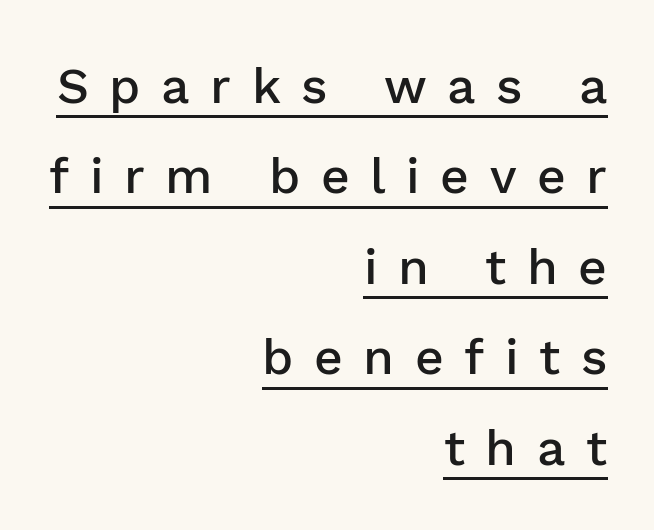
These lines are rendered in a variable-pitch font. Set as a demibold, roughly 600 on the weight scale. You can tell it's not italic because the verticals are truly vertical. Somebody hit Ctrl+U on this one — the words are underlined.
